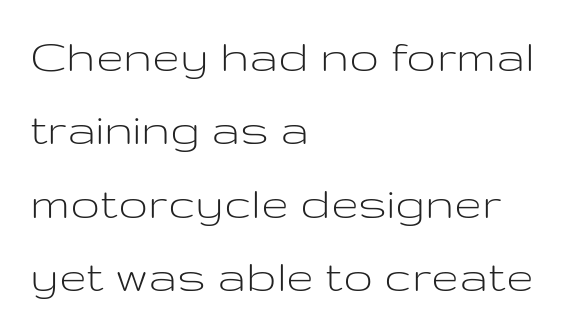
The image shows 50 px light, wide sans-serif type, upright; set left-aligned, normal line spacing (1.47x), normal letter spacing, not underlined; low stroke contrast and a medium x-height.
